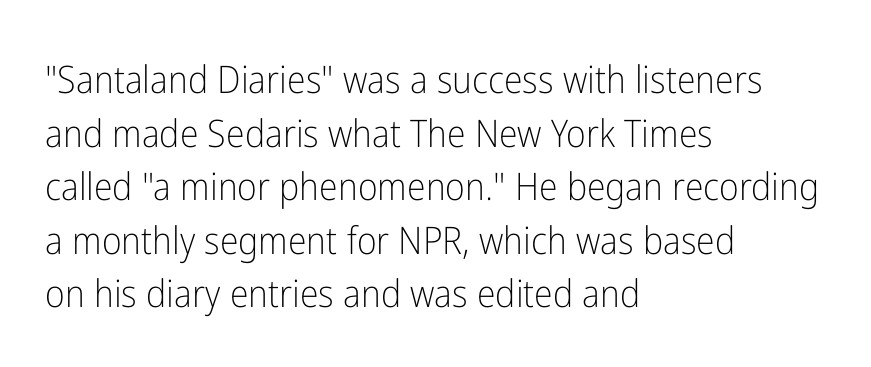
The image shows 38 px light, condensed sans-serif type, upright; set left-aligned, normal line spacing (1.41x), normal letter spacing, not underlined; low stroke contrast and a medium x-height.
